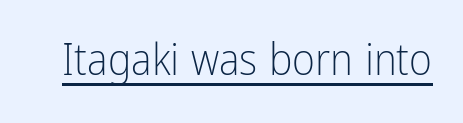
Honestly, the underline is the first thing you notice here. These lines keep a tight, regular rhythm from letter to letter. The cut favours lightness, reaching ordinary text weight at its darkest. What kind of face is this? One without serifs — a sans. Does the lettering tilt? It doesn't — this is upright. Is this a fixed-width face? No — the glyphs have proportional, varying widths.
